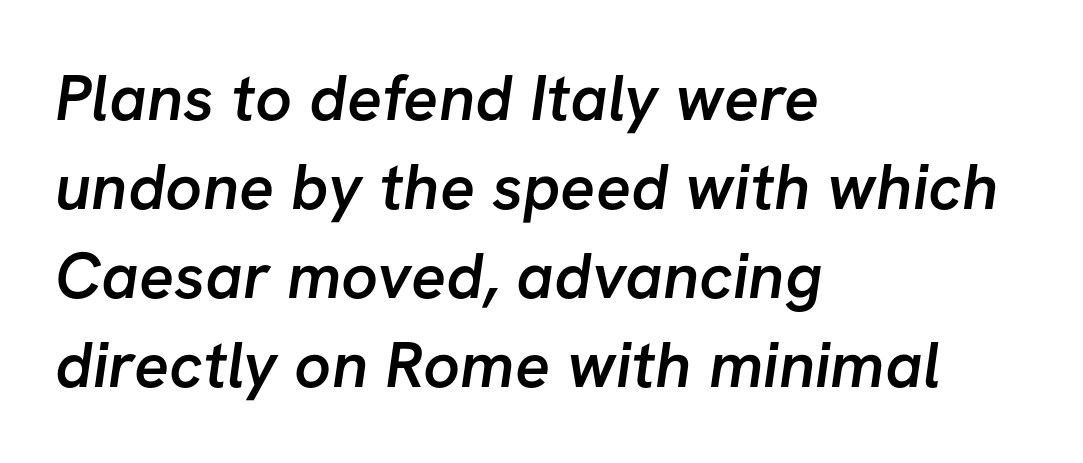
{"serif": "no", "bold": "semi", "weight": "semibold", "width": "normal", "stroke_contrast": "low", "x_height": "medium", "monospaced": "no", "underline": "no", "align": "left", "line_spacing": "normal", "line_spacing_ratio": 1.37, "letter_spacing": "normal", "letter_spacing_em": 0.0, "glyph_px": 65}
